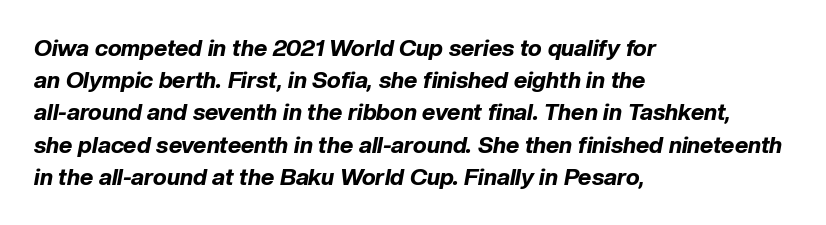
Caption: bold face, heavy strokes. Nothing unusual about the tracking: characters are spaced as the font intends. If you measured baseline to baseline, you'd find a middling distance. The space beneath each line is pristine and unruled. The setting favours the left margin, as ordinary paragraphs usually do. The axis of the letterforms is tilted away from vertical.
